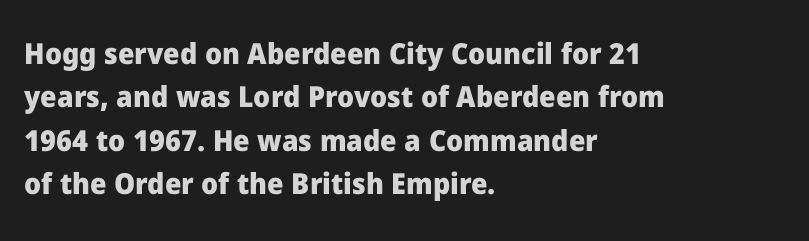
{"serif": "no", "italic": "no", "bold": "yes", "weight": "heavy", "width": "normal", "stroke_contrast": "low", "x_height": "medium", "monospaced": "no", "underline": "no", "align": "left", "line_spacing": "normal", "line_spacing_ratio": 1.5, "letter_spacing": "normal", "letter_spacing_em": 0.0, "glyph_px": 29}
